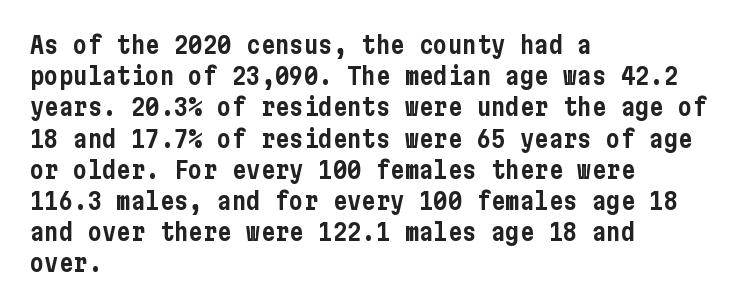
Q: Is the text italic (slanted)? A: No, it is upright.
Q: Is the text underlined? A: No.
Q: How is the paragraph aligned? A: Left-aligned.
Q: Is the spacing between letters normal or unusually wide? A: Normal.
Q: Is the spacing between lines tight, normal or loose? A: Normal.
